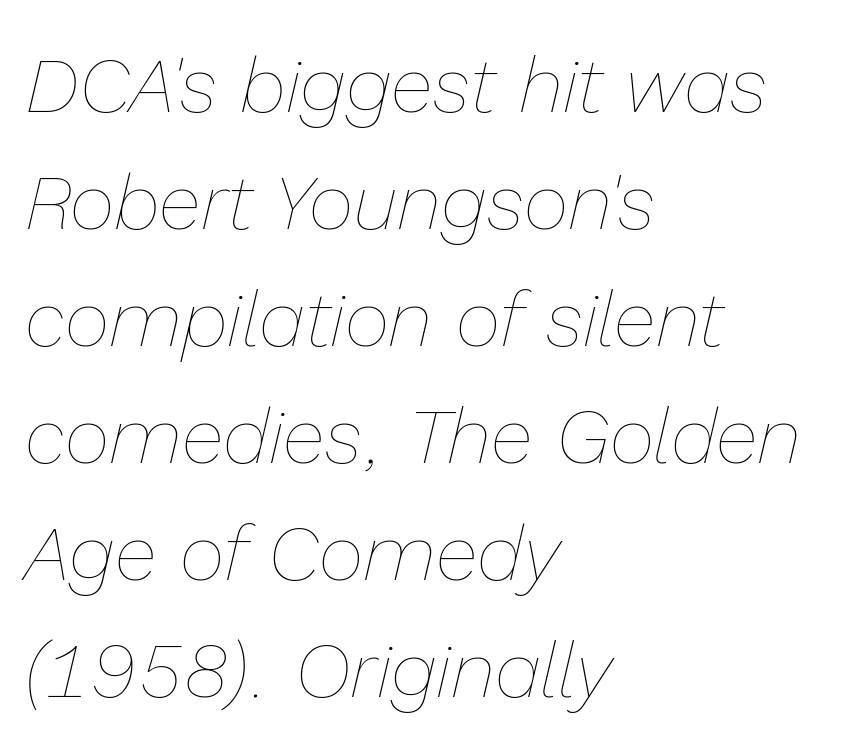
{"italic": "yes", "lean": "right", "slant_degrees": 13, "bold": "no", "weight": "thin", "width": "normal", "stroke_contrast": "low", "x_height": "medium", "monospaced": "no", "underline": "no", "align": "left", "line_spacing": "normal", "line_spacing_ratio": 1.5, "letter_spacing": "normal", "letter_spacing_em": 0.0, "glyph_px": 78}
